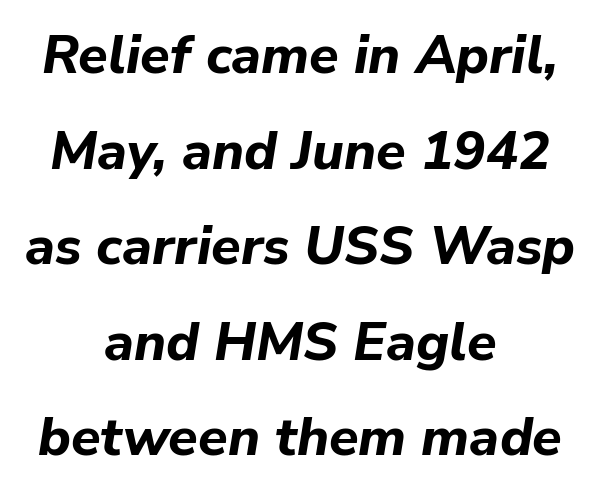
Caption: multi-line text, centered on the measure. The letters are slanted; this is an italic face. Each glyph is drawn with heavy, bold strokes. Note the varied advance widths — an 'i' is clearly narrower than an 'm'. The string is rendered with underlining switched off. Does extra space separate the letters? No, they use regular spacing.
